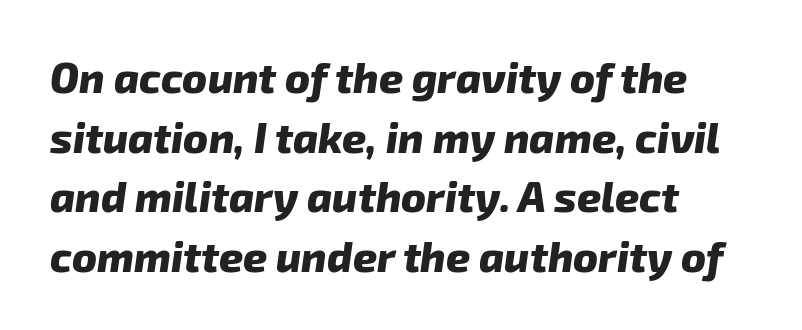
{"serif": "no", "bold": "yes", "weight": "heavy", "width": "normal", "stroke_contrast": "low", "x_height": "medium", "monospaced": "no", "underline": "no", "align": "left", "line_spacing": "normal", "line_spacing_ratio": 1.42, "letter_spacing": "normal", "letter_spacing_em": 0.0, "glyph_px": 42}
